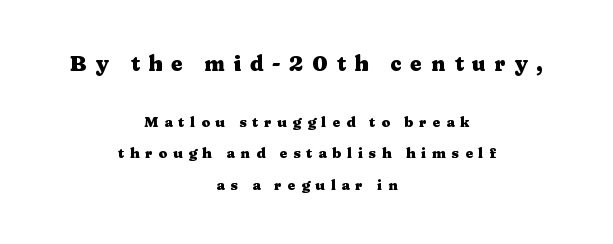
Q: Is the text bold? A: Yes.
Q: Is the text italic (slanted)? A: No, it is upright.
Q: Is the text underlined? A: No.
Q: How is the paragraph aligned? A: Centered.
Q: Is the spacing between letters normal or unusually wide? A: Unusually wide.
Q: Is the spacing between lines tight, normal or loose? A: Loose.
Q: Which block of text is set in a larger size, the first (top) or the second (bottom)? A: The first (top) one.
